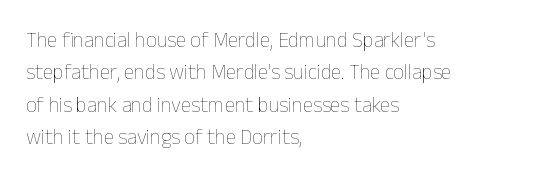
The image shows 21 px text type, upright; set left-aligned, normal line spacing (1.54x), normal letter spacing, not underlined.
